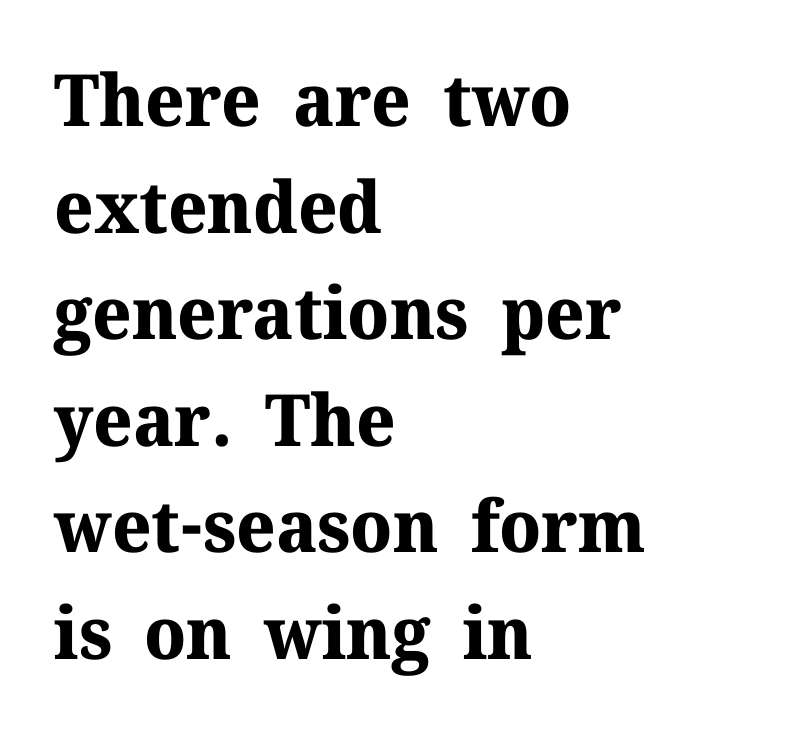
The image shows 72 px bold serif type, upright; set left-aligned, normal line spacing (1.48x), normal letter spacing, not underlined; medium stroke contrast and a medium x-height.
